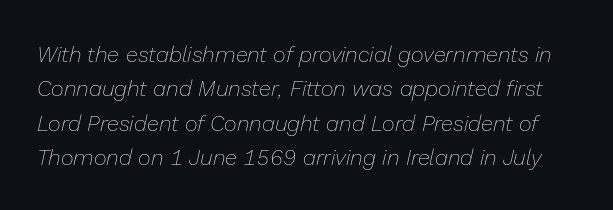
Q: Is the text bold? A: No.
Q: Is the text italic (slanted)? A: Yes, it leans right by about 13 degrees.
Q: Is the text underlined? A: No.
Q: Is the spacing between letters normal or unusually wide? A: Normal.
Q: Is the spacing between lines tight, normal or loose? A: Normal.
